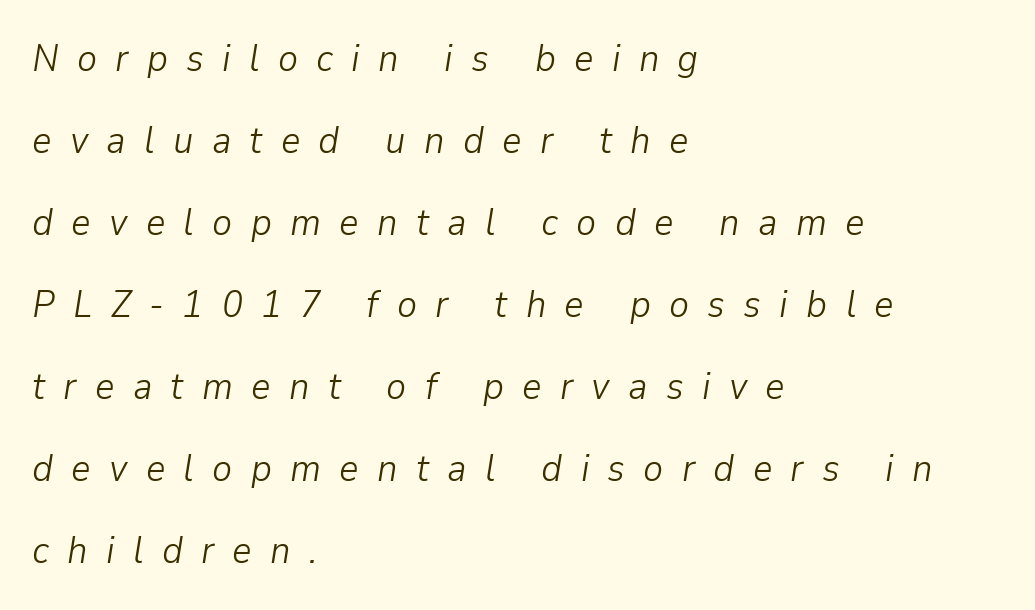
Q: Is the text bold? A: No.
Q: Is the text italic (slanted)? A: Yes, it leans right by about 9 degrees.
Q: Is the text underlined? A: No.
Q: How is the paragraph aligned? A: Left-aligned.
Q: Is the spacing between letters normal or unusually wide? A: Unusually wide.
Q: Is the spacing between lines tight, normal or loose? A: Loose.
Q: Width (condensed, normal, or wide)? A: Normal.
Q: Stroke contrast? A: Low.
Q: x-height? A: Medium.
Q: Monospaced? A: No.
